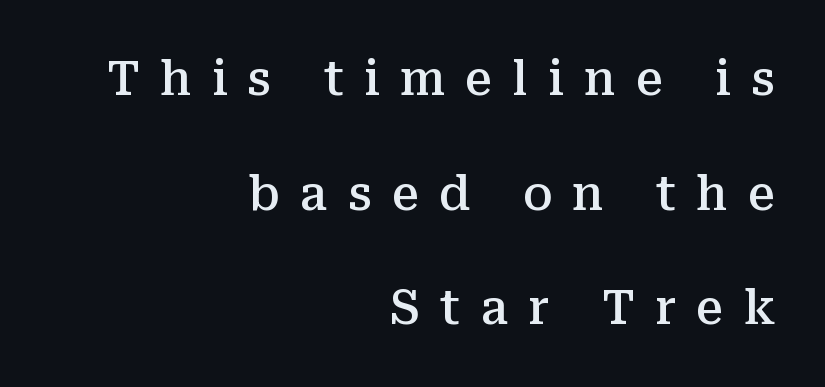
Q: Is the text bold? A: Semi-bold.
Q: Is the text italic (slanted)? A: No, it is upright.
Q: Is the typeface a serif or a sans-serif typeface? A: Serif.
Q: Is the text underlined? A: No.
Q: How is the paragraph aligned? A: Right-aligned.
Q: Is the spacing between letters normal or unusually wide? A: Unusually wide.
Q: Is the spacing between lines tight, normal or loose? A: Loose.
Q: Width (condensed, normal, or wide)? A: Normal.
Q: Stroke contrast? A: Medium.
Q: x-height? A: Medium.
Q: Monospaced? A: No.
